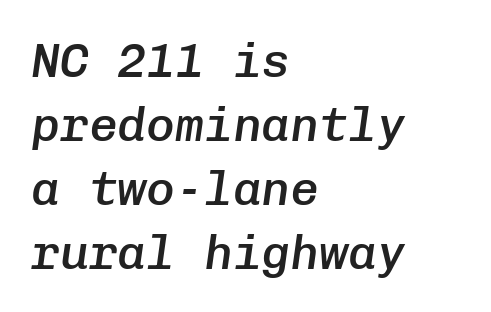
The image shows 48 px semibold type, italic (leaning right), monospaced; set left-aligned, normal line spacing (1.33x), normal letter spacing, not underlined; low stroke contrast and a medium x-height.
